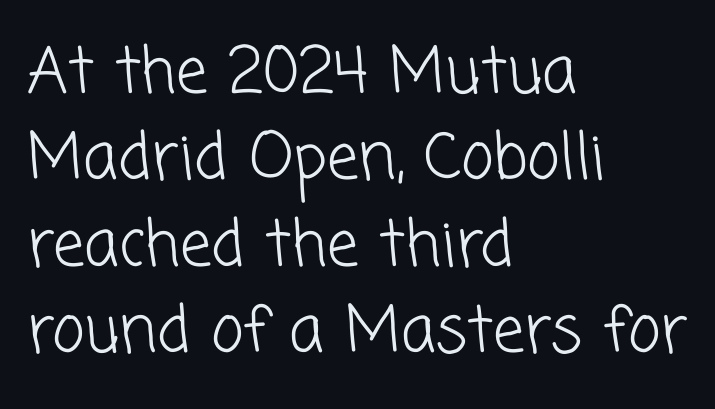
The image shows 63 px light sans-serif type; set left-aligned, normal line spacing (1.37x), normal letter spacing, not underlined; low stroke contrast and a medium x-height.
